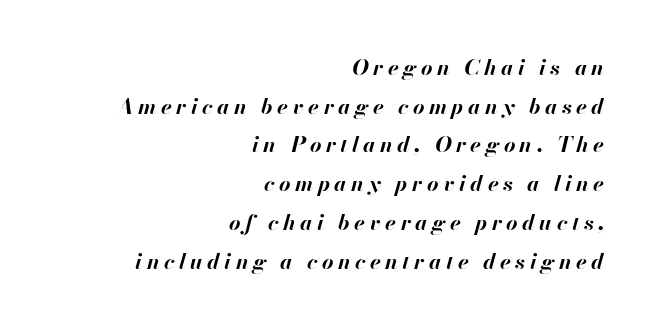
{"italic": "yes", "lean": "right", "slant_degrees": 13, "bold": "yes", "underline": "no", "align": "right", "line_spacing_ratio": 1.76, "letter_spacing": "wide", "letter_spacing_em": 0.2, "glyph_px": 22}
